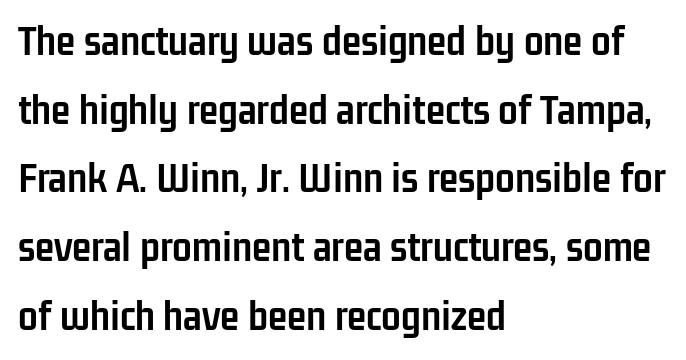
Q: Is the text bold? A: Yes.
Q: Is the text italic (slanted)? A: No, it is upright.
Q: Is the typeface a serif or a sans-serif typeface? A: Sans-serif.
Q: Is the text underlined? A: No.
Q: How is the paragraph aligned? A: Left-aligned.
Q: Is the spacing between letters normal or unusually wide? A: Normal.
Q: Is the spacing between lines tight, normal or loose? A: Normal.
Q: Width (condensed, normal, or wide)? A: Condensed.
Q: Stroke contrast? A: Low.
Q: x-height? A: Medium.
Q: Monospaced? A: No.
